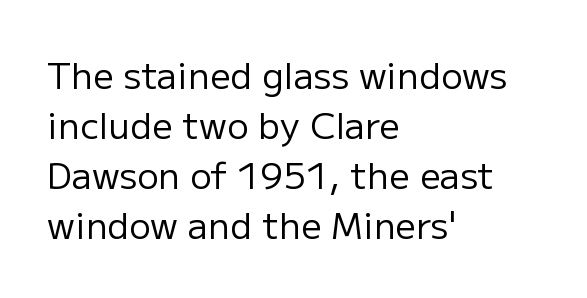
The image shows 36 px regular-weight sans-serif type, upright; set left-aligned, normal line spacing (1.39x), normal letter spacing, not underlined; low stroke contrast and a medium x-height.
